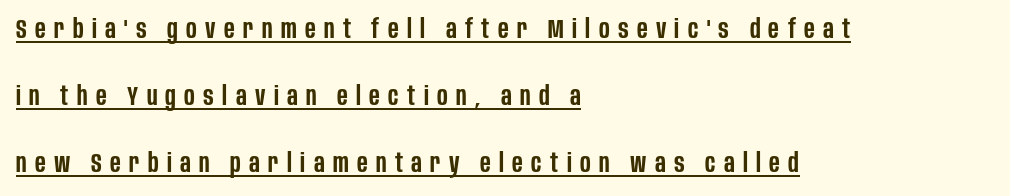
The image shows 27 px text type, upright; set left-aligned, loose line spacing (2.49x), unusually wide letter spacing (+0.31 em), underlined.
